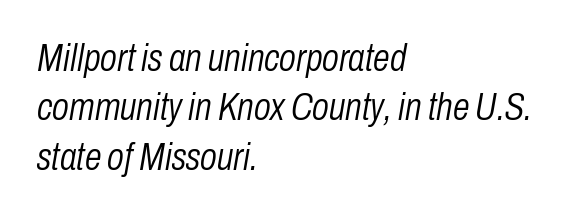
The image shows 38 px light, condensed type, italic (leaning right); set left-aligned, normal line spacing (1.3x), normal letter spacing, not underlined; low stroke contrast and a medium x-height.
